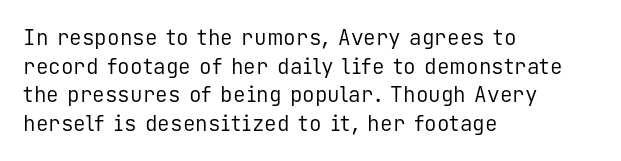
{"italic": "no", "bold": "no", "underline": "no", "align": "left", "line_spacing": "normal", "line_spacing_ratio": 1.36, "letter_spacing": "normal", "letter_spacing_em": 0.0, "glyph_px": 21}
